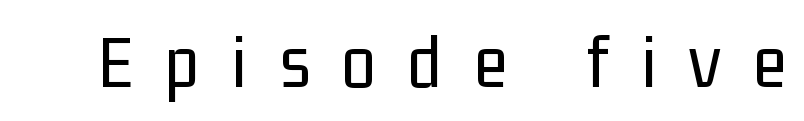
A sans-serif font was chosen for this passage. Characters remain perfectly vertical along every line. Check under the words: just untouched page. The face used here is rendered with a markedly widened letterfit.
